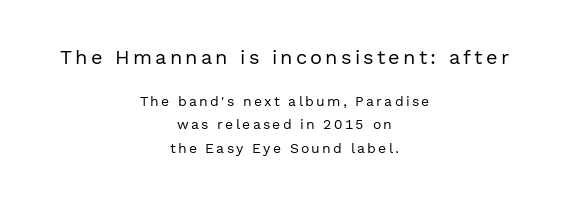
The image shows 20 px text type, upright; set centered, normal line spacing (1.66x), not underlined; the first (top) block is 1.43x larger.
